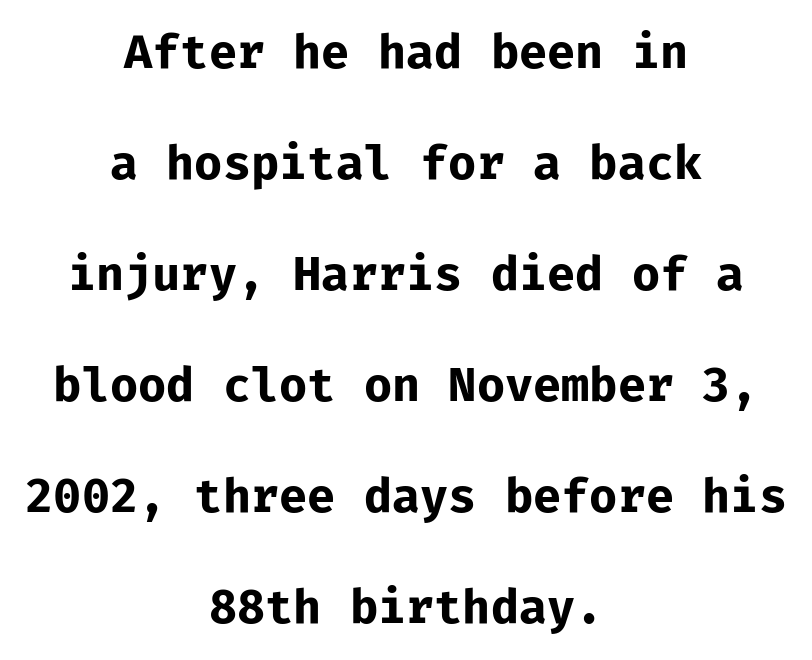
The image shows 47 px bold sans-serif type, upright, monospaced; set centered, loose line spacing (2.36x), normal letter spacing, not underlined; low stroke contrast and a medium x-height.
